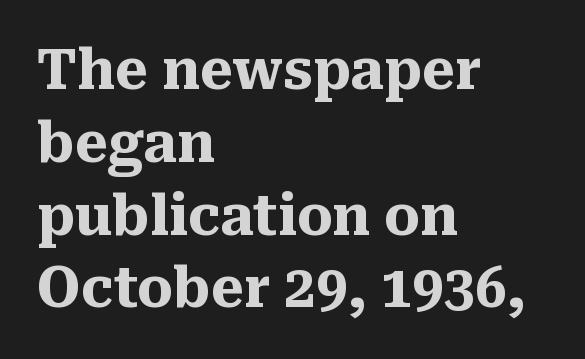
Every row of glyphs begins at an identical x-position on the left. Summary of vertical rhythm: regular, with standard interline spacing. Underline: absent. You could not count columns in this text — the font is proportionally spaced. Old-style or modern, the face here clearly has serifs. You could call the tracking neutral — neither tight nor loose.
